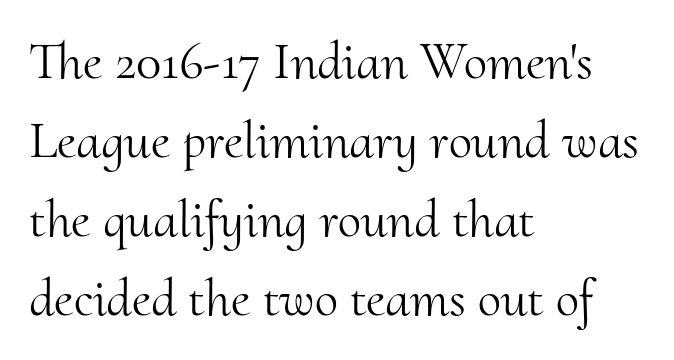
Q: Is the text bold? A: No.
Q: Is the text italic (slanted)? A: No, it is upright.
Q: Is the typeface a serif or a sans-serif typeface? A: Serif.
Q: Is the text underlined? A: No.
Q: How is the paragraph aligned? A: Left-aligned.
Q: Is the spacing between letters normal or unusually wide? A: Normal.
Q: Is the spacing between lines tight, normal or loose? A: Normal.
Q: Width (condensed, normal, or wide)? A: Normal.
Q: Stroke contrast? A: Medium.
Q: x-height? A: Small.
Q: Monospaced? A: No.
